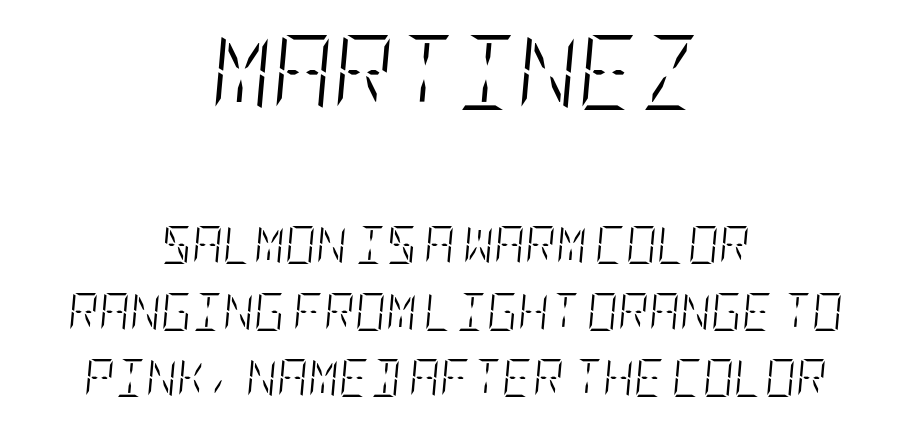
{"italic": "yes", "lean": "right", "slant_degrees": 5, "bold": "no", "weight": "light", "width": "condensed", "stroke_contrast": "low", "x_height": "large", "underline": "no", "align": "center", "line_spacing_ratio": 1.75, "letter_spacing": "normal", "letter_spacing_em": 0.0, "larger_block": "first", "size_ratio": 1.97, "glyph_px": 75}
